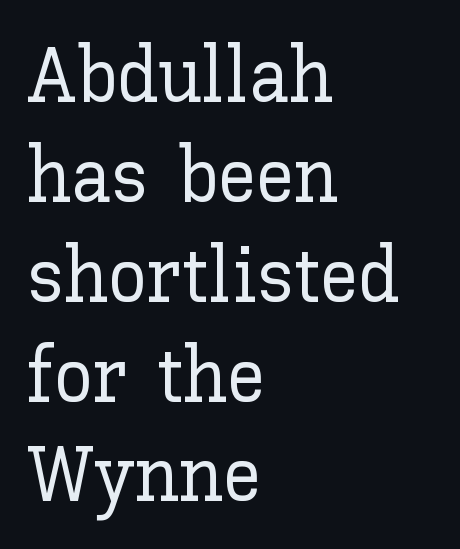
{"italic": "no", "width": "normal", "stroke_contrast": "low", "x_height": "medium", "monospaced": "no", "underline": "no", "align": "left", "line_spacing": "normal", "line_spacing_ratio": 1.28, "letter_spacing": "normal", "letter_spacing_em": 0.0, "glyph_px": 78}
